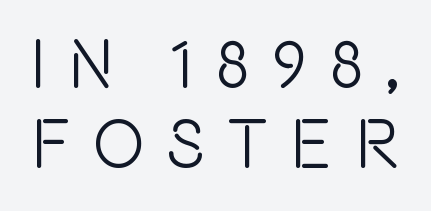
These lines are rendered in a variable-pitch font. The passage shown is typeset with a sans-serif family. The letters stand upright; this is a roman face. What's the leading like? Squeezed, with rows nearly overlapping. Clear beneath every line of the passage. Does extra space separate the letters? Yes, quite a lot of it.
